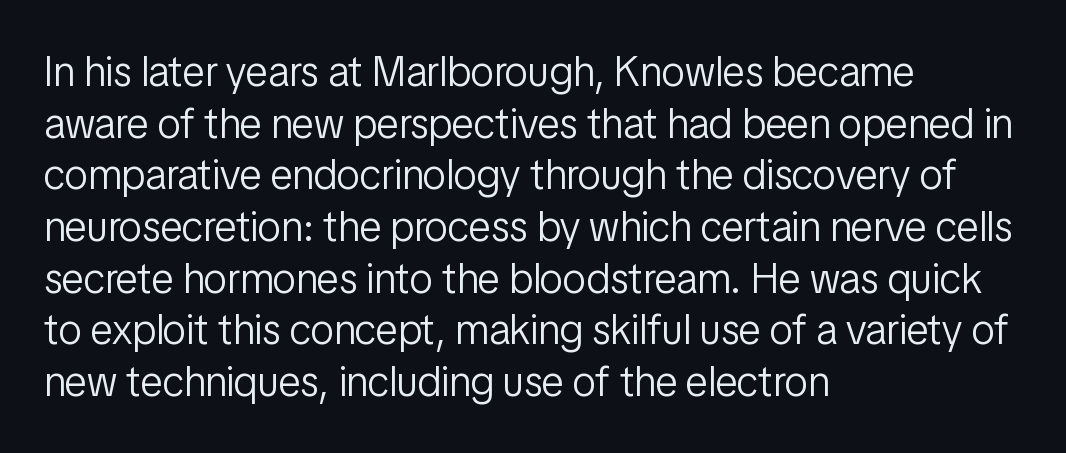
Where is the straight margin? On the left. Letters rest on an invisible, unmarked baseline. Serifs: no, the terminals of the letterforms are clean. The font sits on the lighter half of the weight spectrum, regular included. Vertical strokes here are truly vertical. Between one letter and the next there's only the usual sliver of space.
